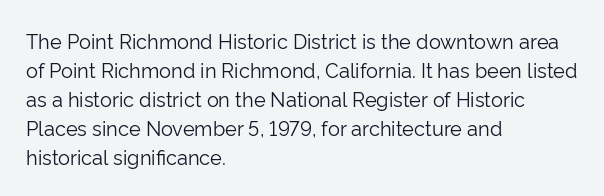
The image shows 20 px text type, upright; set left-aligned, normal line spacing (1.45x), normal letter spacing, not underlined.
